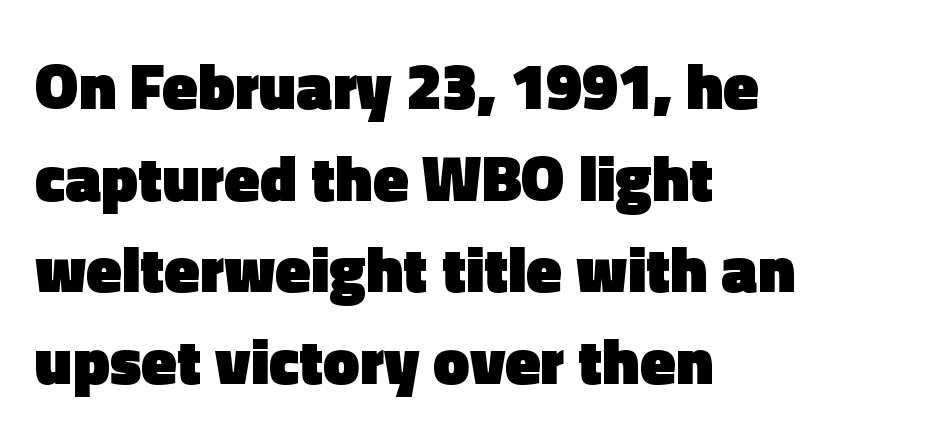
The typesetter chose a ragged-right arrangement here. The lettering holds an erect, upright posture throughout. The line-height multiplier appears to be the usual default. Each word holds together tightly as a unit, with standard inter-letter gaps. Check where the strokes stop: nothing finishes them off — pure sans.
